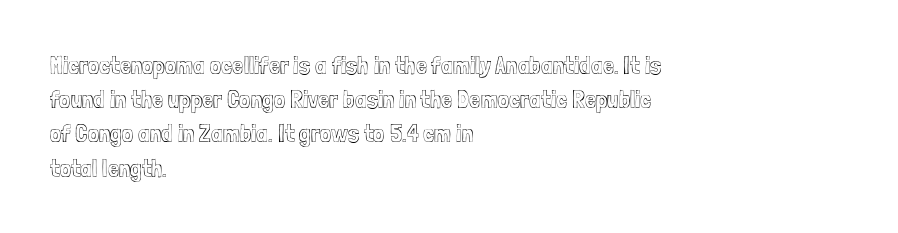
Q: Is the text italic (slanted)? A: No, it is upright.
Q: Is the text underlined? A: No.
Q: How is the paragraph aligned? A: Left-aligned.
Q: Is the spacing between letters normal or unusually wide? A: Normal.
Q: Is the spacing between lines tight, normal or loose? A: Normal.
